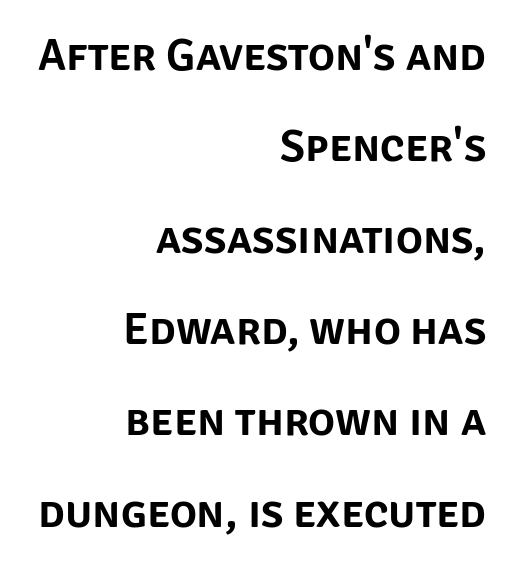
The image shows 45 px sans-serif type, upright; set right-aligned, loose line spacing (2.03x), normal letter spacing, not underlined; low stroke contrast and a large x-height.
